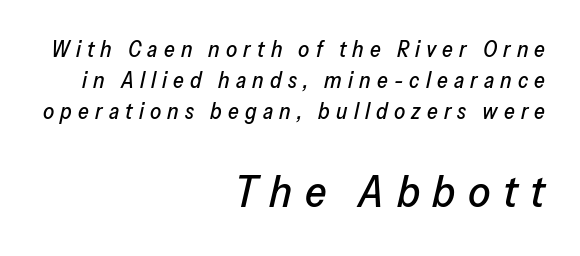
Q: Is the text italic (slanted)? A: Yes, it leans right by about 13 degrees.
Q: Is the text underlined? A: No.
Q: How is the paragraph aligned? A: Right-aligned.
Q: Is the spacing between letters normal or unusually wide? A: Unusually wide.
Q: Is the spacing between lines tight, normal or loose? A: Normal.
Q: Which block of text is set in a larger size, the first (top) or the second (bottom)? A: The second (bottom) one.
Q: Width (condensed, normal, or wide)? A: Normal.
Q: Stroke contrast? A: Low.
Q: x-height? A: Medium.
Q: Monospaced? A: No.
